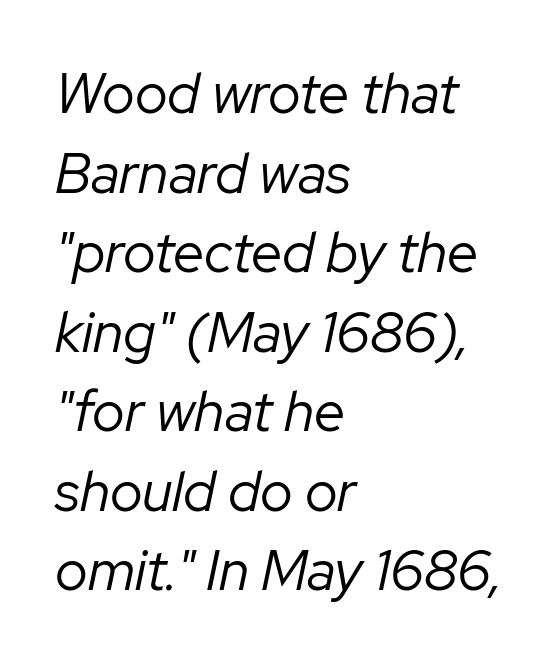
The image shows 56 px regular-weight type, italic (leaning right); set left-aligned, normal line spacing (1.42x), normal letter spacing, not underlined; low stroke contrast and a medium x-height.
